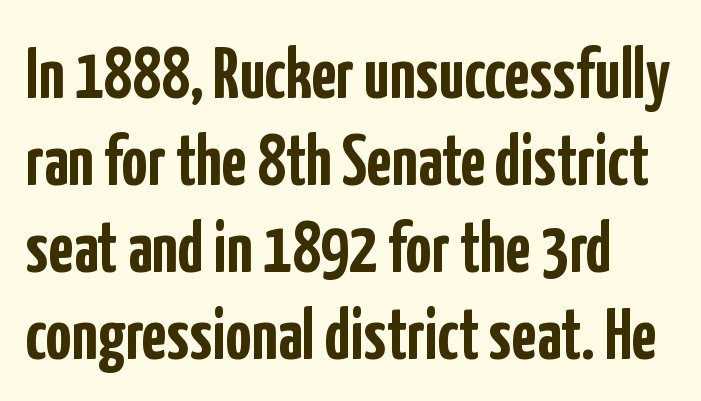
{"serif": "no", "italic": "no", "bold": "yes", "weight": "semibold", "width": "condensed", "stroke_contrast": "low", "x_height": "medium", "monospaced": "no", "underline": "no", "line_spacing_ratio": 1.21, "letter_spacing": "normal", "letter_spacing_em": 0.0, "glyph_px": 72}
